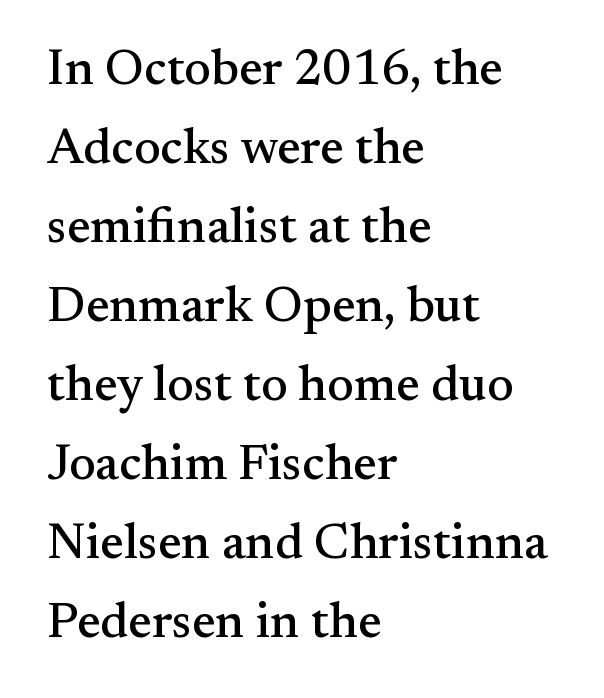
The image shows 50 px serif type, upright; set left-aligned, normal line spacing (1.58x), normal letter spacing, not underlined; medium stroke contrast and a small x-height.
